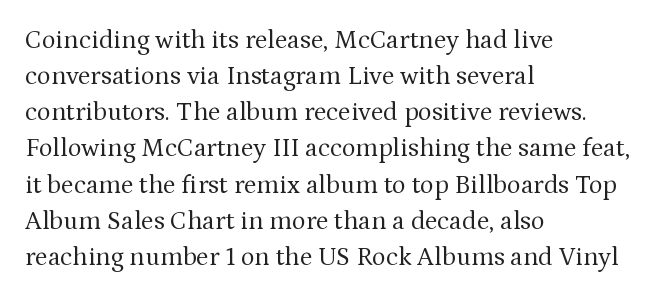
{"italic": "no", "bold": "no", "underline": "no", "align": "left", "line_spacing": "normal", "line_spacing_ratio": 1.39, "letter_spacing": "normal", "letter_spacing_em": 0.0, "glyph_px": 26}
